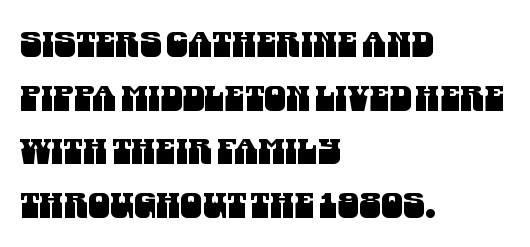
{"serif": "no", "width": "condensed", "stroke_contrast": "medium", "x_height": "large", "monospaced": "no", "underline": "no", "align": "left", "line_spacing": "normal", "line_spacing_ratio": 1.53, "letter_spacing": "normal", "letter_spacing_em": 0.0, "glyph_px": 35}
